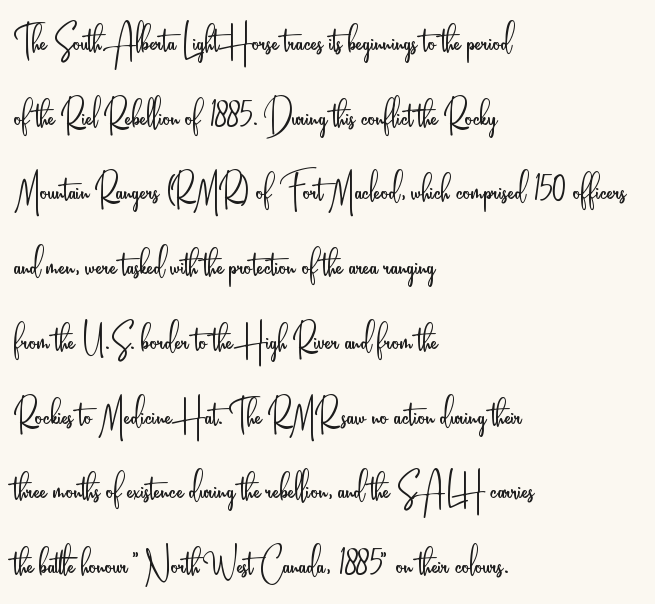
{"serif": "no", "bold": "no", "weight": "light", "width": "condensed", "stroke_contrast": "low", "x_height": "small", "monospaced": "no", "underline": "no", "align": "left", "line_spacing": "normal", "line_spacing_ratio": 1.59, "letter_spacing": "normal", "letter_spacing_em": 0.0, "glyph_px": 47}
